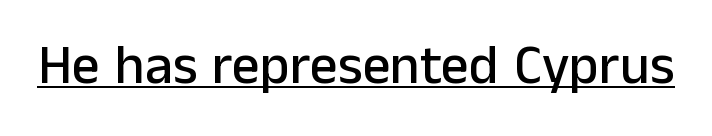
Q: Is the text italic (slanted)? A: No, it is upright.
Q: Is the typeface a serif or a sans-serif typeface? A: Sans-serif.
Q: Is the text underlined? A: Yes.
Q: Is the spacing between letters normal or unusually wide? A: Normal.
Q: Width (condensed, normal, or wide)? A: Normal.
Q: Stroke contrast? A: Low.
Q: x-height? A: Medium.
Q: Monospaced? A: No.
